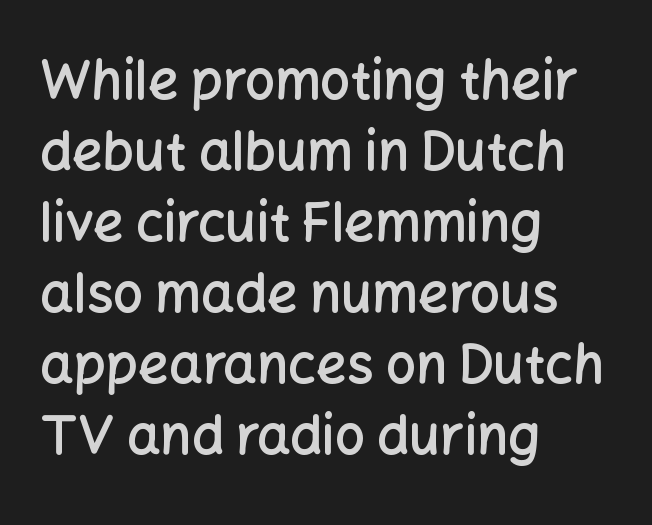
Q: Is the text bold? A: Semi-bold.
Q: Is the text italic (slanted)? A: No, it is upright.
Q: Is the typeface a serif or a sans-serif typeface? A: Sans-serif.
Q: Is the text underlined? A: No.
Q: How is the paragraph aligned? A: Left-aligned.
Q: Is the spacing between letters normal or unusually wide? A: Normal.
Q: Is the spacing between lines tight, normal or loose? A: Normal.
Q: Width (condensed, normal, or wide)? A: Normal.
Q: Stroke contrast? A: Low.
Q: x-height? A: Medium.
Q: Monospaced? A: No.
